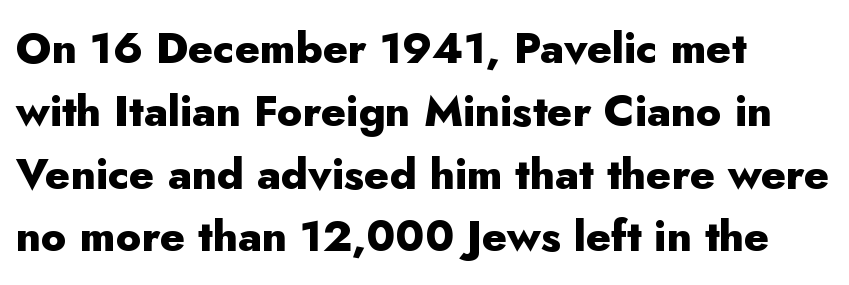
Q: Is the text bold? A: Yes.
Q: Is the text italic (slanted)? A: No, it is upright.
Q: Is the typeface a serif or a sans-serif typeface? A: Sans-serif.
Q: Is the text underlined? A: No.
Q: How is the paragraph aligned? A: Left-aligned.
Q: Is the spacing between letters normal or unusually wide? A: Normal.
Q: Is the spacing between lines tight, normal or loose? A: Normal.
Q: Width (condensed, normal, or wide)? A: Normal.
Q: Stroke contrast? A: Low.
Q: x-height? A: Small.
Q: Monospaced? A: No.
